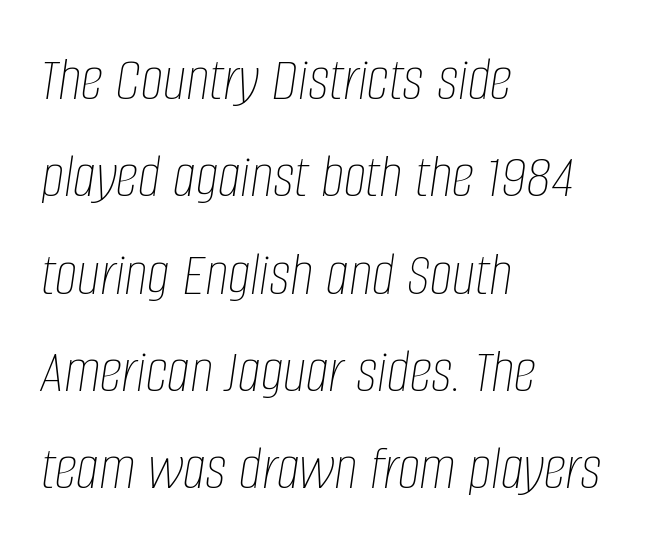
Q: Is the text bold? A: No.
Q: Is the text italic (slanted)? A: Yes, it leans right by about 8 degrees.
Q: Is the text underlined? A: No.
Q: How is the paragraph aligned? A: Left-aligned.
Q: Is the spacing between letters normal or unusually wide? A: Normal.
Q: Is the spacing between lines tight, normal or loose? A: Normal.
Q: Width (condensed, normal, or wide)? A: Condensed.
Q: Stroke contrast? A: Low.
Q: x-height? A: Large.
Q: Monospaced? A: No.
